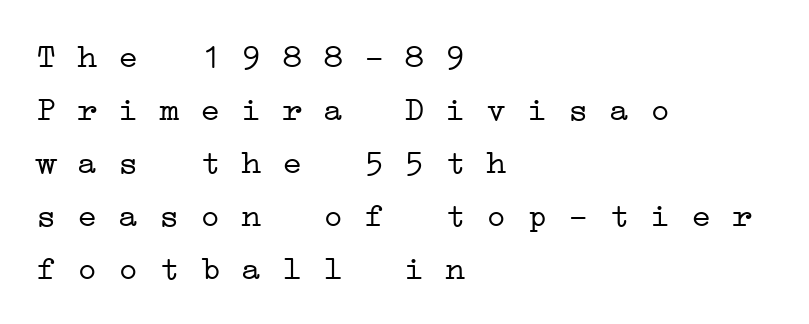
These lines are rendered in a fixed-pitch font. The text was rendered using a seriffed face with decorative stroke endings. These lines are set flush left with a ragged right edge. A normal amount of white space separates one row of letters from the next. The string is rendered with underlining switched off. No letter is thick-stroked: the sample isn't bold.
